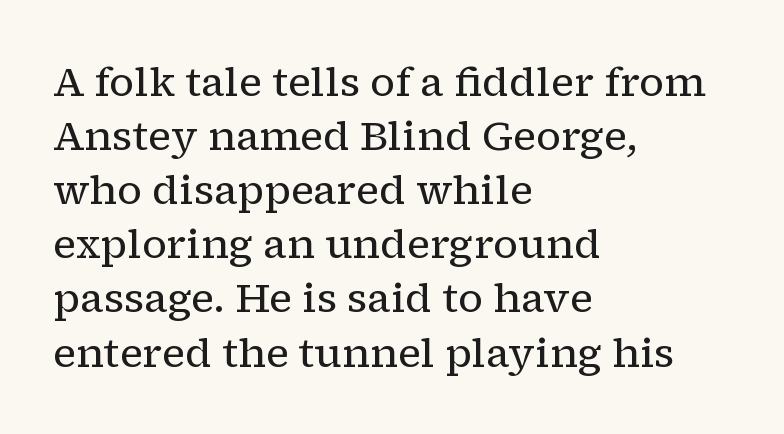
{"serif": "yes", "italic": "no", "bold": "no", "weight": "regular", "width": "normal", "stroke_contrast": "low", "x_height": "medium", "monospaced": "no", "underline": "no", "align": "left", "line_spacing": "normal", "line_spacing_ratio": 1.32, "letter_spacing": "normal", "letter_spacing_em": 0.0, "glyph_px": 41}
